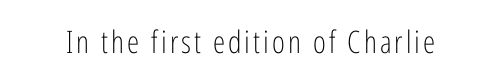
The image shows 31 px light, condensed sans-serif type, upright; set not underlined; low stroke contrast and a medium x-height.
